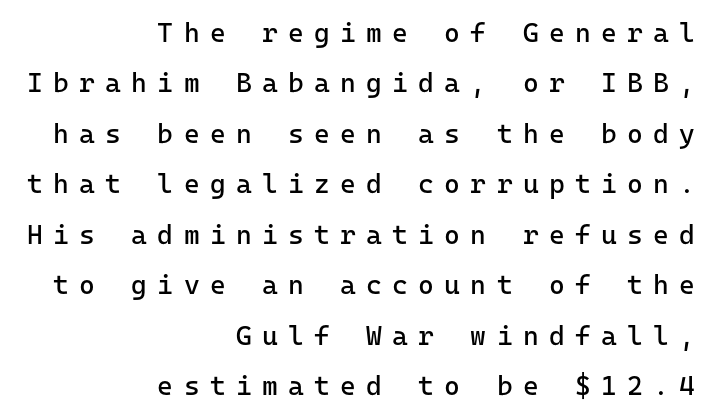
The image shows 27 px text type, upright; set right-aligned, line spacing 1.87x, unusually wide letter spacing (+0.38 em), not underlined.
